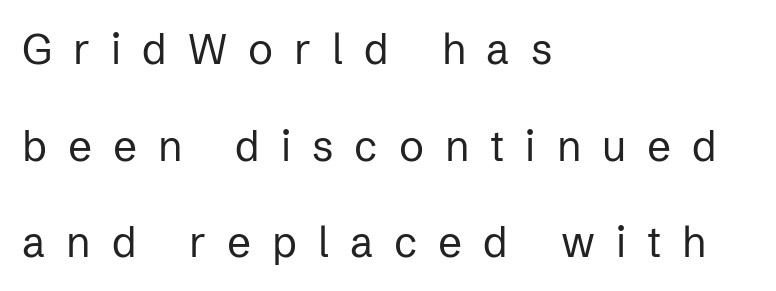
Descenders are the only things crossing below the line. Is this a fixed-width face? No — the glyphs have proportional, varying widths. Compared with typical paragraphs, the rows here are farther apart. The setting favours the left margin, as ordinary paragraphs usually do.
